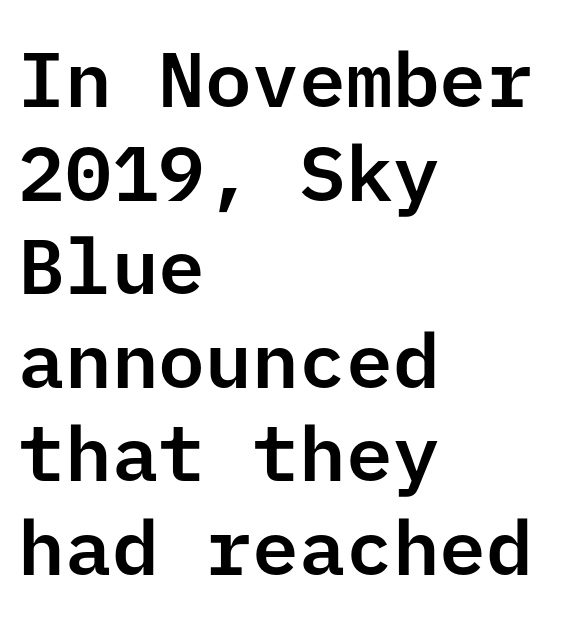
The image shows 78 px sans-serif type, upright; set left-aligned, line spacing 1.2x, normal letter spacing, not underlined; low stroke contrast and a medium x-height.
